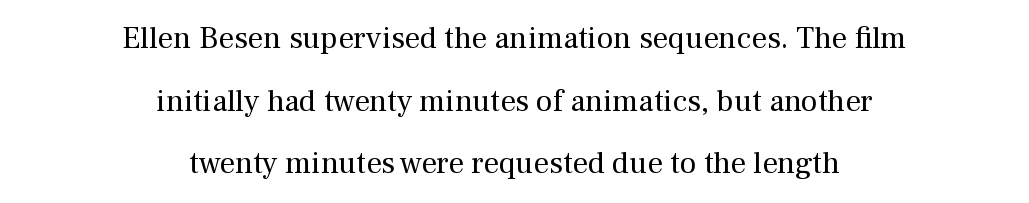
The image shows 31 px regular-weight serif type, upright; set centered, loose line spacing (2.02x), normal letter spacing, not underlined; medium stroke contrast and a medium x-height.
